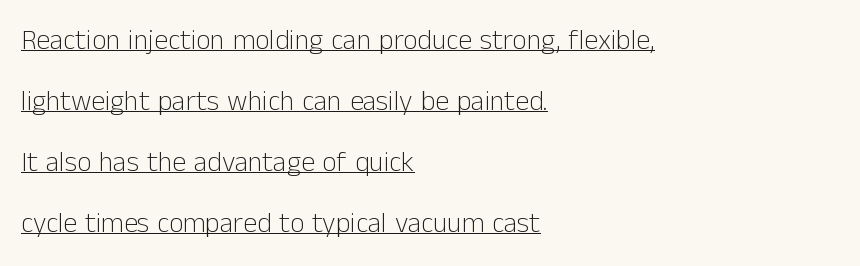
Emphasis is given by a line drawn under the lettering. These glyphs show unthickened strokes, regular width or finer. Alignment: flush left. The letters advance in unequal steps, a hallmark of proportional type.
